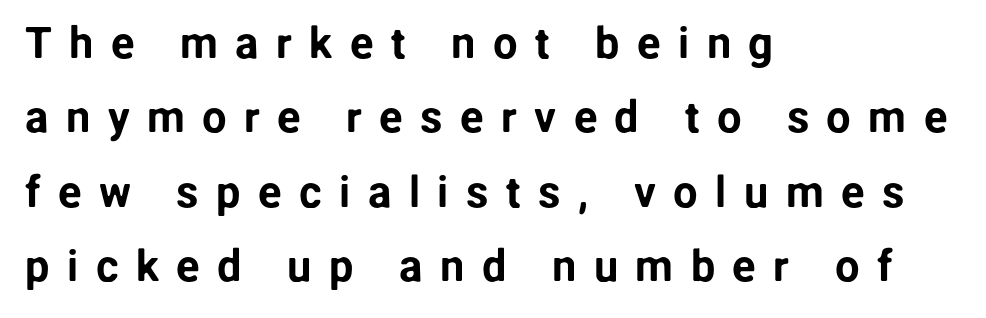
{"serif": "no", "italic": "no", "width": "normal", "stroke_contrast": "low", "x_height": "medium", "monospaced": "no", "underline": "no", "align": "left", "line_spacing": "normal", "line_spacing_ratio": 1.69, "letter_spacing": "wide", "letter_spacing_em": 0.39, "glyph_px": 44}
